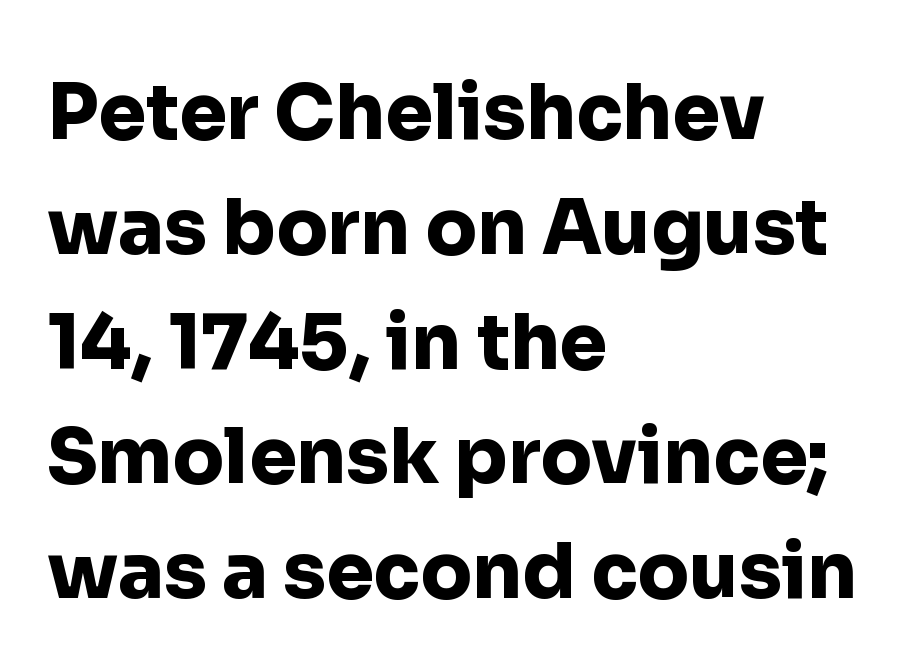
The image shows 76 px heavy sans-serif type, upright; set left-aligned, normal line spacing (1.51x), normal letter spacing, not underlined; low stroke contrast and a medium x-height.
